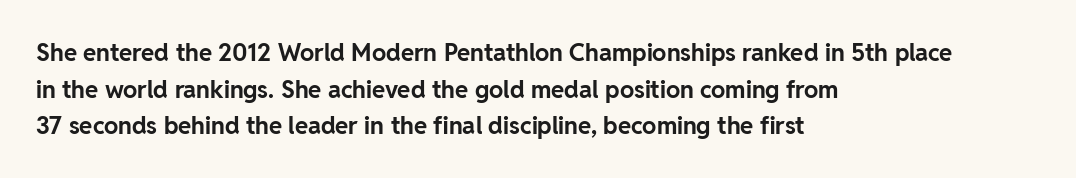
{"italic": "no", "bold": "yes", "underline": "no", "align": "left", "line_spacing": "normal", "line_spacing_ratio": 1.53, "letter_spacing": "normal", "letter_spacing_em": 0.0, "glyph_px": 24}
